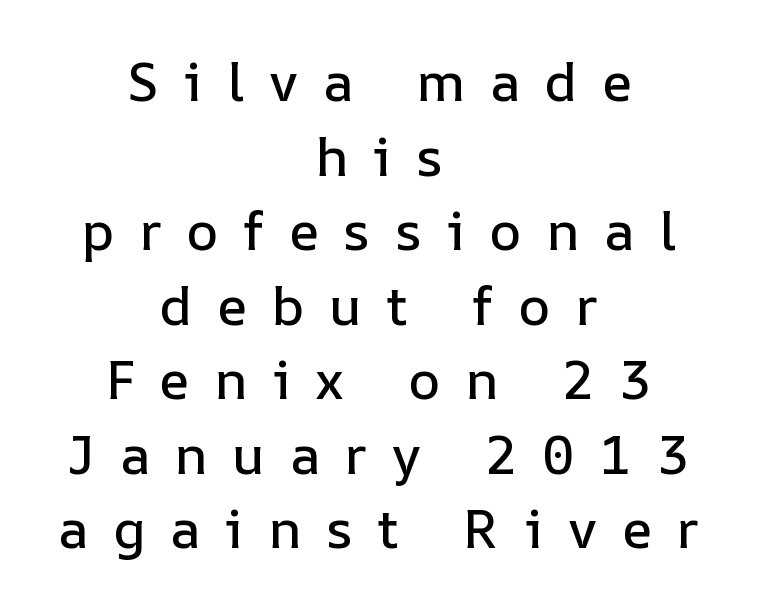
In CSS terms this would be text-align: center. Is this a fixed-width face? No — the glyphs have proportional, varying widths. The gap between lines stays unmarked. Does the leading feel generous? No, just average. Look at the tracking — it's clearly loosened, letters drifting apart.
